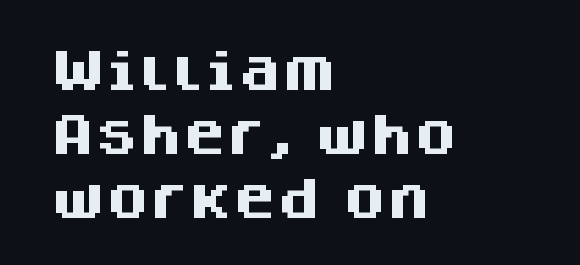
Classification — sans serif. The lines in this sample share a left origin and differ only in where they stop. The typography opts for an upright posture over an oblique one. The rendering uses a moderate line-height, typical for paragraphs. How heavy is the stroke? Heavy — this is a bold.
